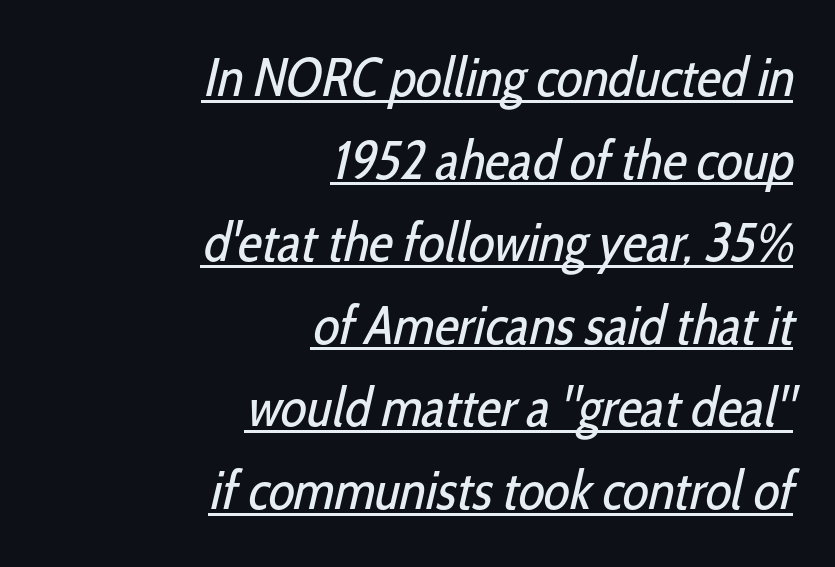
{"serif": "no", "bold": "no", "weight": "regular", "width": "condensed", "stroke_contrast": "low", "x_height": "medium", "monospaced": "no", "underline": "yes", "align": "right", "line_spacing": "normal", "line_spacing_ratio": 1.53, "letter_spacing": "normal", "letter_spacing_em": 0.0, "glyph_px": 54}
